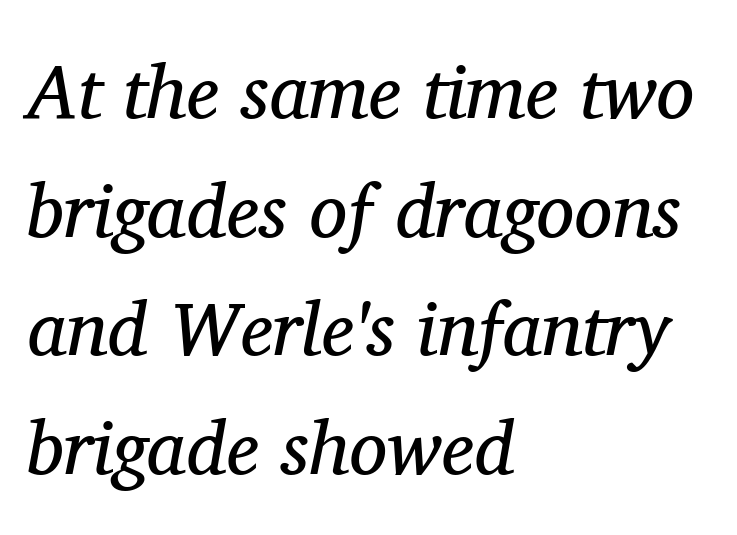
The image shows 76 px regular-weight serif type, italic (leaning right); set left-aligned, normal line spacing (1.56x), normal letter spacing, not underlined; medium stroke contrast and a medium x-height.
